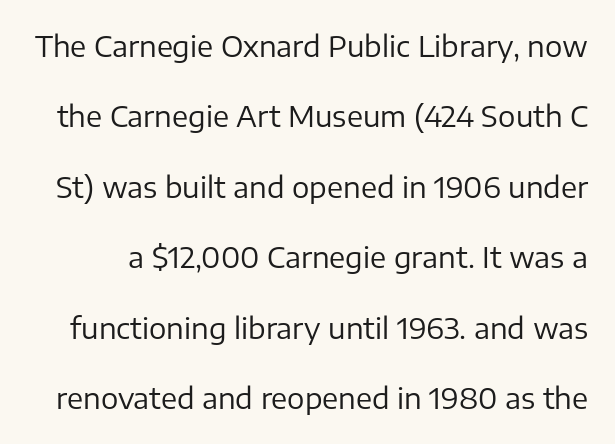
{"serif": "no", "italic": "no", "bold": "no", "weight": "regular", "width": "normal", "stroke_contrast": "low", "x_height": "medium", "monospaced": "no", "underline": "no", "line_spacing": "loose", "line_spacing_ratio": 2.43, "letter_spacing": "normal", "letter_spacing_em": 0.0, "glyph_px": 29}
